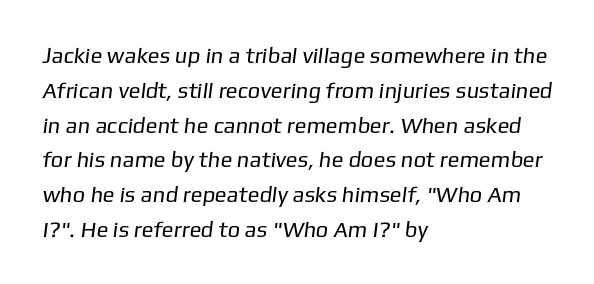
The image shows 22 px text type; set left-aligned, normal line spacing (1.58x), normal letter spacing, not underlined.
